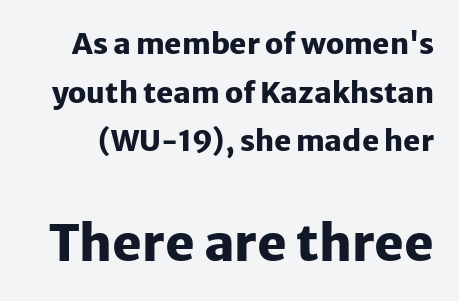
The image shows 50 px heavy sans-serif type, upright; set normal line spacing (1.68x), normal letter spacing, not underlined; the second (bottom) block is 1.72x larger; low stroke contrast and a medium x-height.
